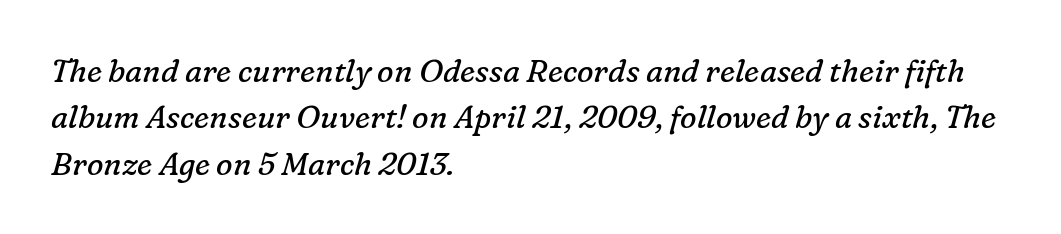
{"serif": "yes", "italic": "yes", "lean": "right", "slant_degrees": 16, "bold": "no", "weight": "regular", "width": "normal", "stroke_contrast": "low", "x_height": "medium", "monospaced": "no", "underline": "no", "align": "left", "line_spacing": "normal", "line_spacing_ratio": 1.5, "letter_spacing": "normal", "letter_spacing_em": 0.0, "glyph_px": 31}
